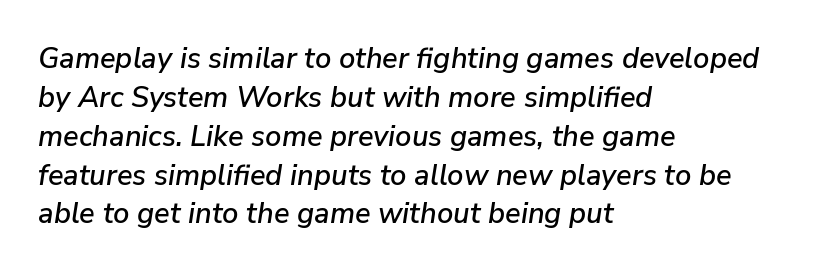
The image shows 29 px text type, italic (leaning right); set left-aligned, normal line spacing (1.34x), normal letter spacing, not underlined; low stroke contrast and a medium x-height.
